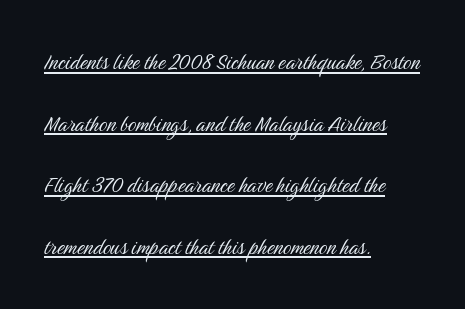
{"bold": "no", "underline": "yes", "align": "left", "line_spacing": "loose", "line_spacing_ratio": 2.37, "letter_spacing": "normal", "letter_spacing_em": 0.0, "glyph_px": 26}
